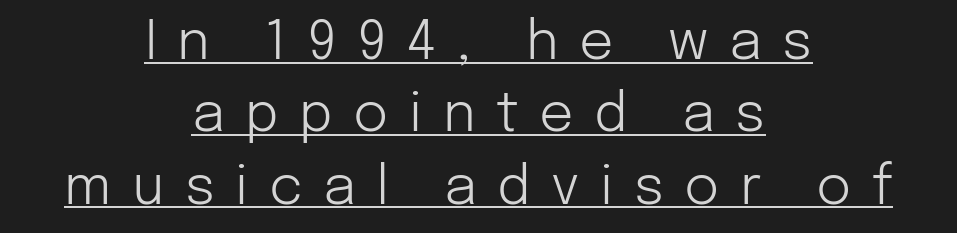
The image shows 54 px light sans-serif type, upright; set centered, normal line spacing (1.34x), unusually wide letter spacing (+0.38 em), underlined; low stroke contrast and a medium x-height.
